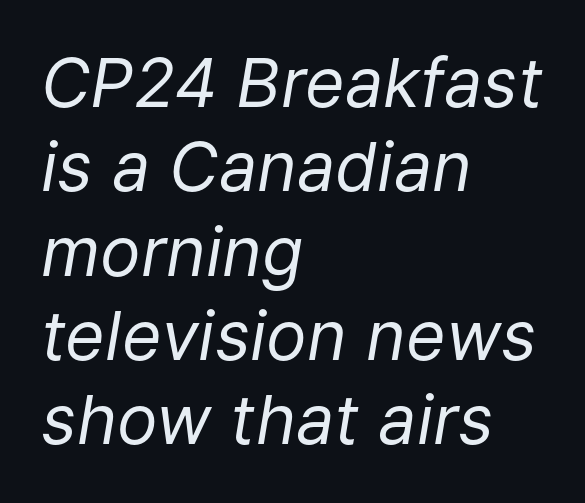
Q: Is the text bold? A: No.
Q: Is the text italic (slanted)? A: Yes, it leans right by about 9 degrees.
Q: Is the text underlined? A: No.
Q: How is the paragraph aligned? A: Left-aligned.
Q: Is the spacing between letters normal or unusually wide? A: Normal.
Q: Width (condensed, normal, or wide)? A: Normal.
Q: Stroke contrast? A: Low.
Q: x-height? A: Medium.
Q: Monospaced? A: No.
